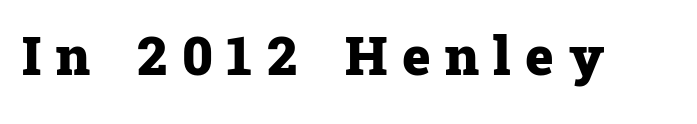
{"serif": "yes", "italic": "no", "bold": "yes", "weight": "heavy", "width": "normal", "stroke_contrast": "low", "x_height": "medium", "monospaced": "no", "underline": "no", "letter_spacing": "wide", "letter_spacing_em": 0.27, "glyph_px": 54}
